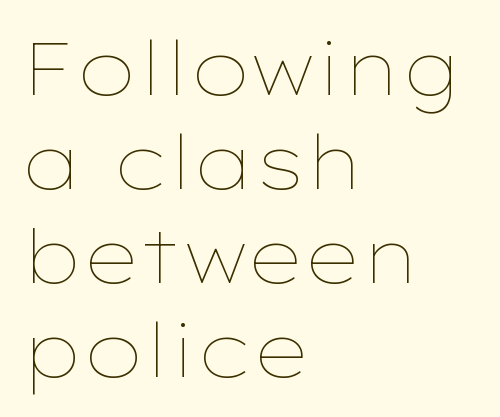
This sample keeps an unexceptional amount of space between lines. Decoration check: the copy has no underline. Observe the ordinary spacing: letters are neighbours, not strangers. Typeset ragged right — the left edge is the straight one. Varying glyph widths throughout — classic text-font behaviour. The cut favours lightness, reaching ordinary text weight at its darkest.
